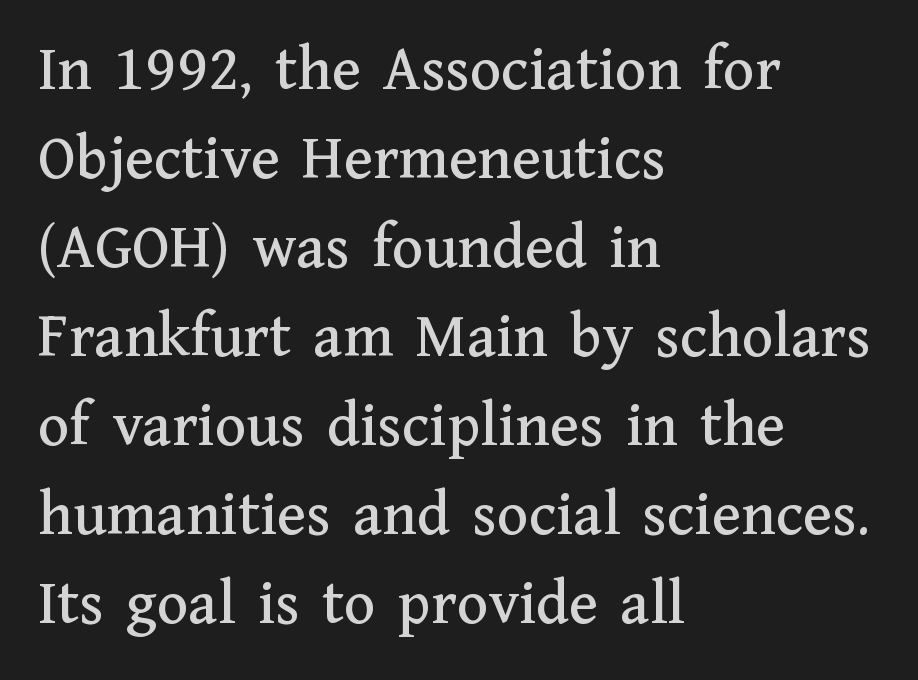
{"serif": "yes", "italic": "no", "width": "normal", "stroke_contrast": "medium", "x_height": "medium", "monospaced": "no", "underline": "no", "align": "left", "line_spacing": "normal", "line_spacing_ratio": 1.37, "letter_spacing": "normal", "letter_spacing_em": 0.0, "glyph_px": 65}
